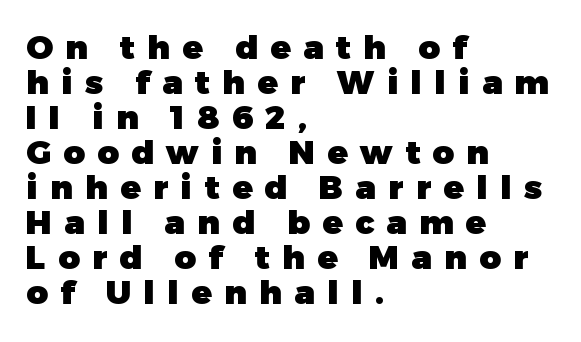
{"serif": "no", "italic": "no", "bold": "yes", "weight": "heavy", "width": "normal", "stroke_contrast": "low", "x_height": "medium", "monospaced": "no", "underline": "no", "align": "left", "line_spacing": "tight", "line_spacing_ratio": 1.06, "letter_spacing": "wide", "letter_spacing_em": 0.38, "glyph_px": 33}
